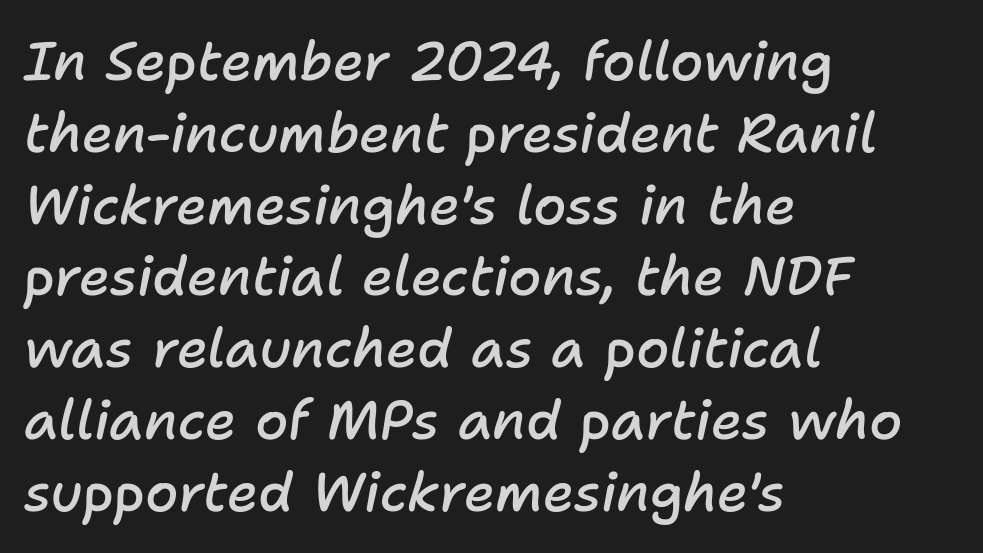
{"italic": "yes", "lean": "right", "slant_degrees": 11, "bold": "semi", "weight": "semibold", "width": "normal", "stroke_contrast": "low", "x_height": "medium", "monospaced": "no", "underline": "no", "align": "left", "line_spacing": "normal", "line_spacing_ratio": 1.33, "letter_spacing": "normal", "letter_spacing_em": 0.0, "glyph_px": 54}
